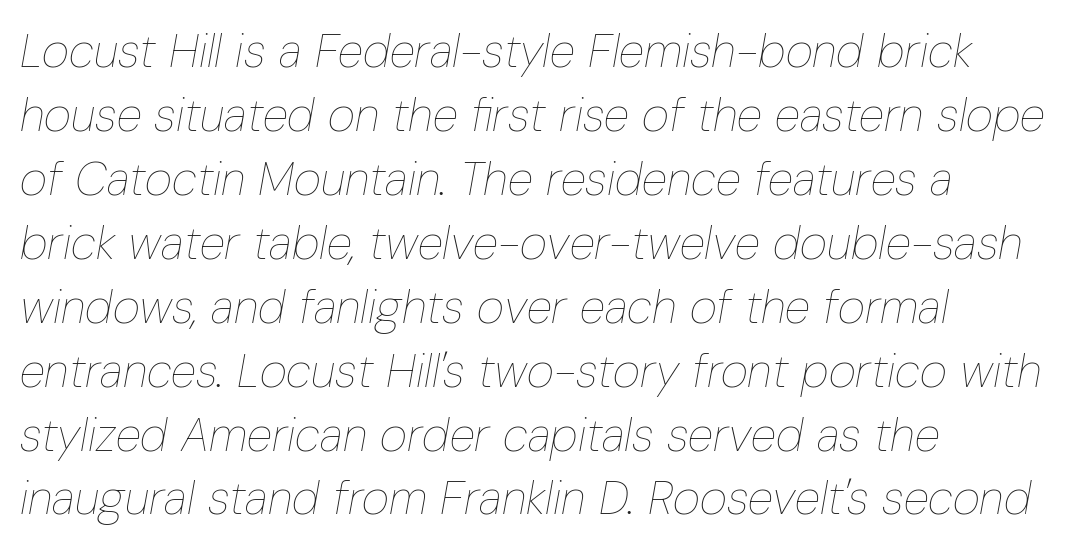
Q: Is the text bold? A: No.
Q: Is the text italic (slanted)? A: Yes, it leans right by about 10 degrees.
Q: Is the text underlined? A: No.
Q: How is the paragraph aligned? A: Left-aligned.
Q: Is the spacing between letters normal or unusually wide? A: Normal.
Q: Is the spacing between lines tight, normal or loose? A: Normal.
Q: Width (condensed, normal, or wide)? A: Condensed.
Q: Stroke contrast? A: Low.
Q: x-height? A: Medium.
Q: Monospaced? A: No.
